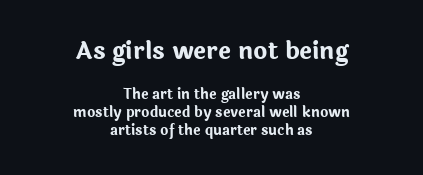
The image shows 24 px bold type, upright; set centered, normal line spacing (1.31x), normal letter spacing, not underlined; the first (top) block is 1.71x larger.
